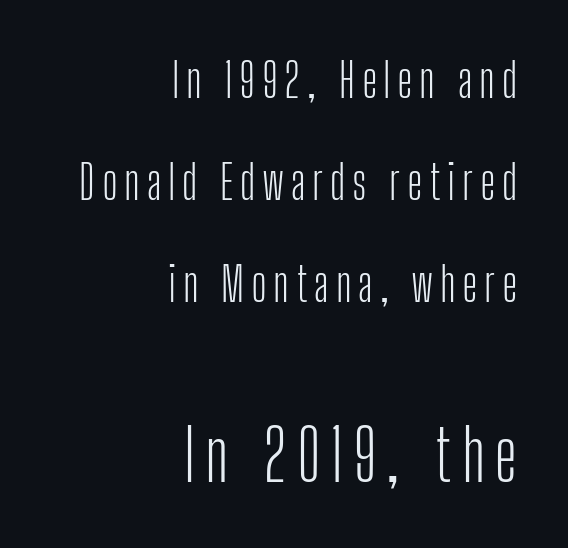
Q: Is the text bold? A: No.
Q: Is the text italic (slanted)? A: No, it is upright.
Q: Is the typeface a serif or a sans-serif typeface? A: Sans-serif.
Q: Is the text underlined? A: No.
Q: How is the paragraph aligned? A: Right-aligned.
Q: Is the spacing between lines tight, normal or loose? A: Loose.
Q: Which block of text is set in a larger size, the first (top) or the second (bottom)? A: The second (bottom) one.
Q: Width (condensed, normal, or wide)? A: Condensed.
Q: Stroke contrast? A: Low.
Q: x-height? A: Medium.
Q: Monospaced? A: No.
